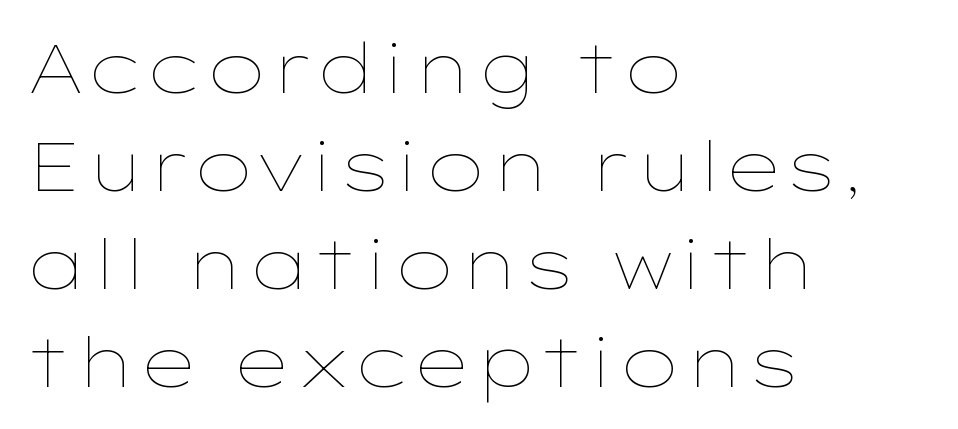
The image shows 68 px thin, wide type, upright; set left-aligned, normal line spacing (1.44x), normal letter spacing, not underlined; low stroke contrast and a medium x-height.
